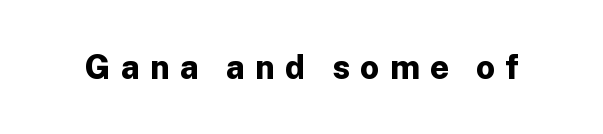
Q: Is the text bold? A: Yes.
Q: Is the text italic (slanted)? A: No, it is upright.
Q: Is the typeface a serif or a sans-serif typeface? A: Sans-serif.
Q: Is the text underlined? A: No.
Q: Is the spacing between letters normal or unusually wide? A: Unusually wide.
Q: Width (condensed, normal, or wide)? A: Normal.
Q: Stroke contrast? A: Low.
Q: x-height? A: Medium.
Q: Monospaced? A: No.
